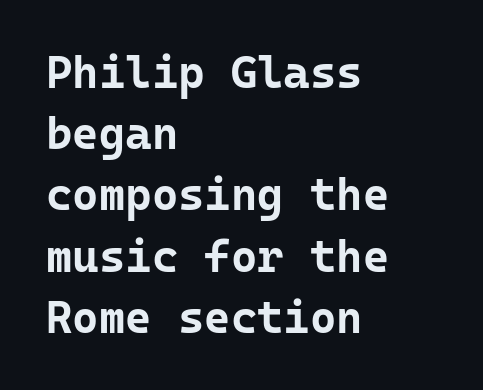
Q: Is the text bold? A: Yes.
Q: Is the text italic (slanted)? A: No, it is upright.
Q: Is the typeface a serif or a sans-serif typeface? A: Sans-serif.
Q: Is the text underlined? A: No.
Q: How is the paragraph aligned? A: Left-aligned.
Q: Is the spacing between letters normal or unusually wide? A: Normal.
Q: Is the spacing between lines tight, normal or loose? A: Normal.
Q: Width (condensed, normal, or wide)? A: Normal.
Q: Stroke contrast? A: Low.
Q: x-height? A: Medium.
Q: Monospaced? A: Yes.
